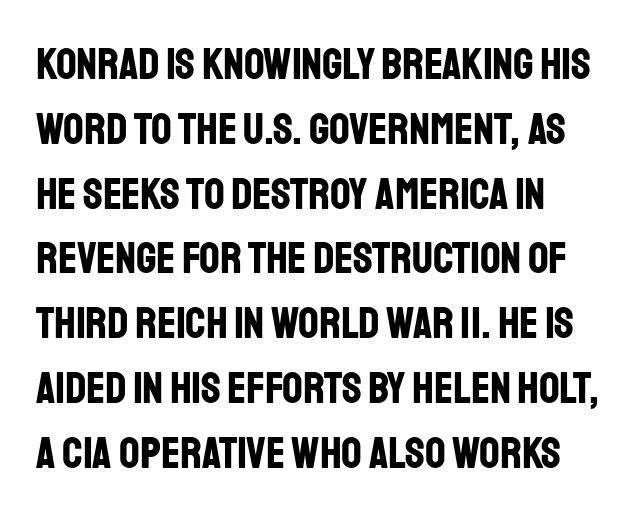
{"serif": "no", "italic": "no", "bold": "yes", "weight": "bold", "width": "condensed", "stroke_contrast": "low", "x_height": "large", "monospaced": "no", "underline": "no", "align": "left", "line_spacing": "normal", "line_spacing_ratio": 1.44, "letter_spacing": "normal", "letter_spacing_em": 0.0, "glyph_px": 45}
